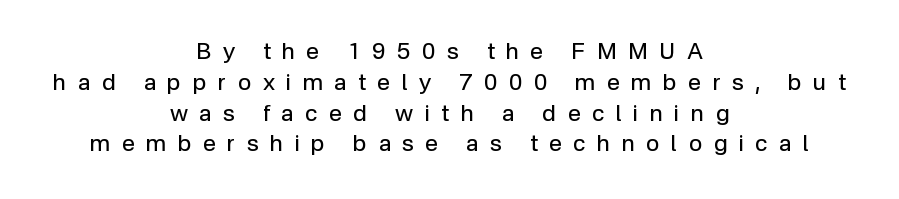
Q: Is the text bold? A: No.
Q: Is the text italic (slanted)? A: No, it is upright.
Q: Is the text underlined? A: No.
Q: How is the paragraph aligned? A: Centered.
Q: Is the spacing between letters normal or unusually wide? A: Unusually wide.
Q: Is the spacing between lines tight, normal or loose? A: Normal.
